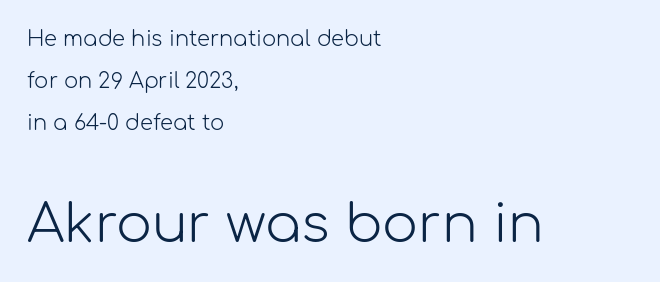
Q: Is the text bold? A: No.
Q: Is the text italic (slanted)? A: No, it is upright.
Q: Is the typeface a serif or a sans-serif typeface? A: Sans-serif.
Q: Is the text underlined? A: No.
Q: How is the paragraph aligned? A: Left-aligned.
Q: Is the spacing between letters normal or unusually wide? A: Normal.
Q: Is the spacing between lines tight, normal or loose? A: Loose.
Q: Which block of text is set in a larger size, the first (top) or the second (bottom)? A: The second (bottom) one.
Q: Width (condensed, normal, or wide)? A: Normal.
Q: Stroke contrast? A: Low.
Q: x-height? A: Medium.
Q: Monospaced? A: No.
